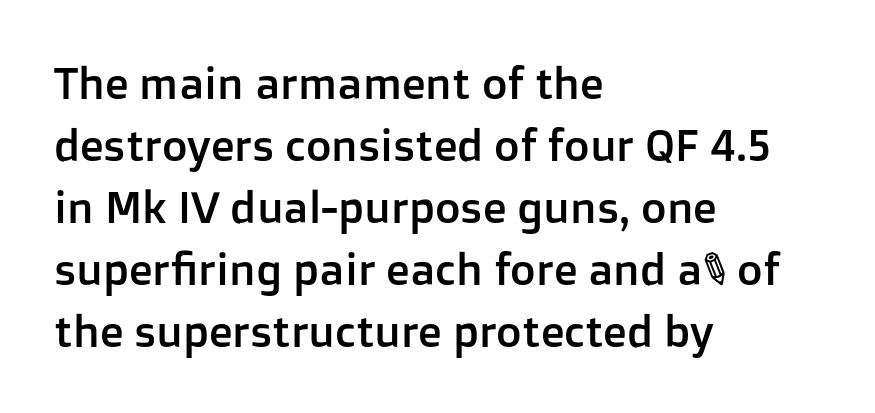
{"serif": "no", "italic": "no", "width": "normal", "stroke_contrast": "low", "x_height": "medium", "monospaced": "no", "underline": "no", "align": "left", "line_spacing": "normal", "line_spacing_ratio": 1.41, "letter_spacing": "normal", "letter_spacing_em": 0.0, "glyph_px": 44}
